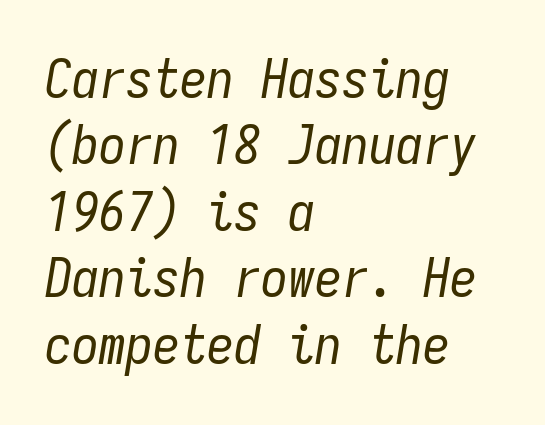
Q: Is the text bold? A: No.
Q: Is the text italic (slanted)? A: Yes, it leans right by about 9 degrees.
Q: Is the text underlined? A: No.
Q: How is the paragraph aligned? A: Left-aligned.
Q: Is the spacing between letters normal or unusually wide? A: Normal.
Q: Width (condensed, normal, or wide)? A: Condensed.
Q: Stroke contrast? A: Low.
Q: x-height? A: Medium.
Q: Monospaced? A: Yes.
